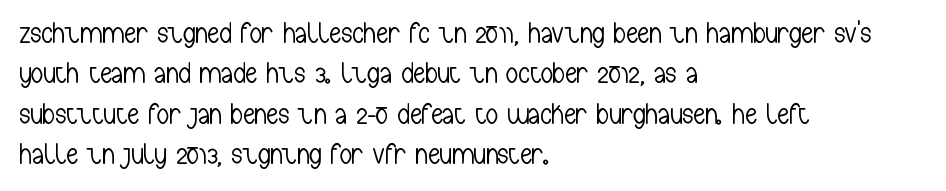
To sum up the face: it is a sans, with no serifs. Layout note: lines flush left. Quick note: interline space is typical. Character widths vary here, with narrow letters taking less room than wide ones. Students, note that the glyphs here touch the page at normal intervals.
